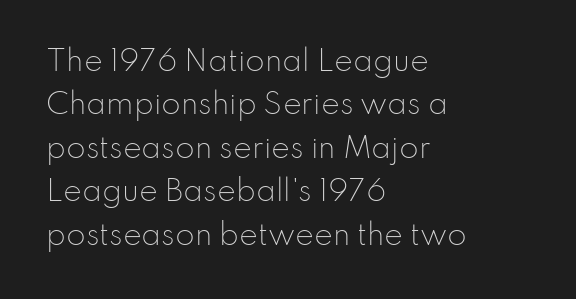
{"serif": "no", "italic": "no", "bold": "no", "weight": "light", "width": "normal", "stroke_contrast": "low", "x_height": "small", "monospaced": "no", "underline": "no", "align": "left", "line_spacing": "normal", "line_spacing_ratio": 1.55, "letter_spacing": "normal", "letter_spacing_em": 0.0, "glyph_px": 28}
